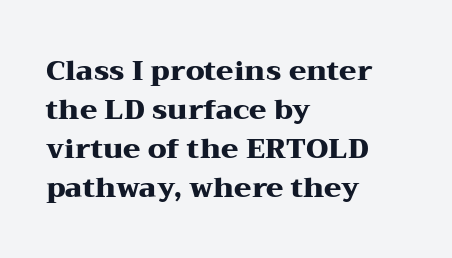
The area under the type is left untouched. Each letter keeps its own natural width here, so spacing adapts to shape. Look at the tracking — it's just the regular setting, nothing added. Each line starts at the same left margin while the right side varies.
